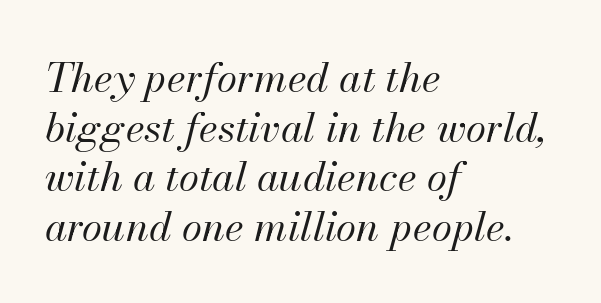
Q: Is the text bold? A: No.
Q: Is the text italic (slanted)? A: Yes, it leans right by about 13 degrees.
Q: Is the text underlined? A: No.
Q: How is the paragraph aligned? A: Left-aligned.
Q: Is the spacing between letters normal or unusually wide? A: Normal.
Q: Width (condensed, normal, or wide)? A: Normal.
Q: Stroke contrast? A: Medium.
Q: x-height? A: Small.
Q: Monospaced? A: No.
